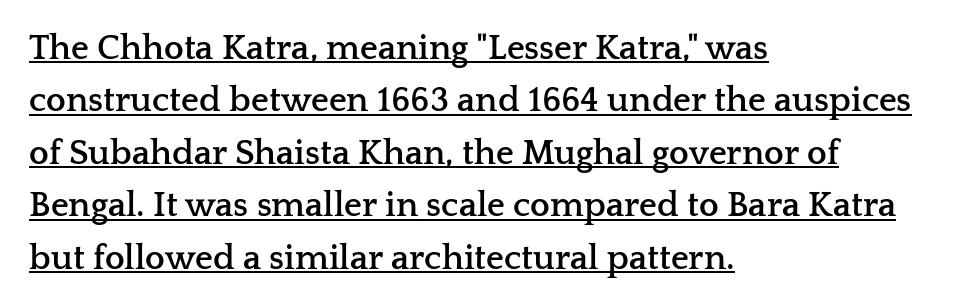
Q: Is the text bold? A: Yes.
Q: Is the text italic (slanted)? A: No, it is upright.
Q: Is the typeface a serif or a sans-serif typeface? A: Serif.
Q: Is the text underlined? A: Yes.
Q: How is the paragraph aligned? A: Left-aligned.
Q: Is the spacing between letters normal or unusually wide? A: Normal.
Q: Is the spacing between lines tight, normal or loose? A: Normal.
Q: Width (condensed, normal, or wide)? A: Wide.
Q: Stroke contrast? A: Low.
Q: x-height? A: Medium.
Q: Monospaced? A: No.
